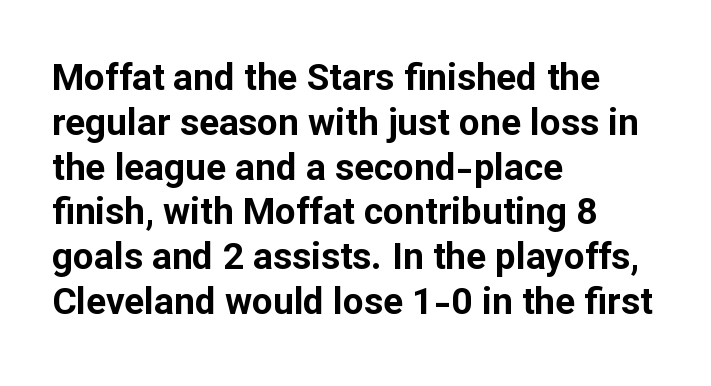
Q: Is the text bold? A: Yes.
Q: Is the text italic (slanted)? A: No, it is upright.
Q: Is the typeface a serif or a sans-serif typeface? A: Sans-serif.
Q: Is the text underlined? A: No.
Q: How is the paragraph aligned? A: Left-aligned.
Q: Is the spacing between letters normal or unusually wide? A: Normal.
Q: Width (condensed, normal, or wide)? A: Normal.
Q: Stroke contrast? A: Low.
Q: x-height? A: Medium.
Q: Monospaced? A: No.
